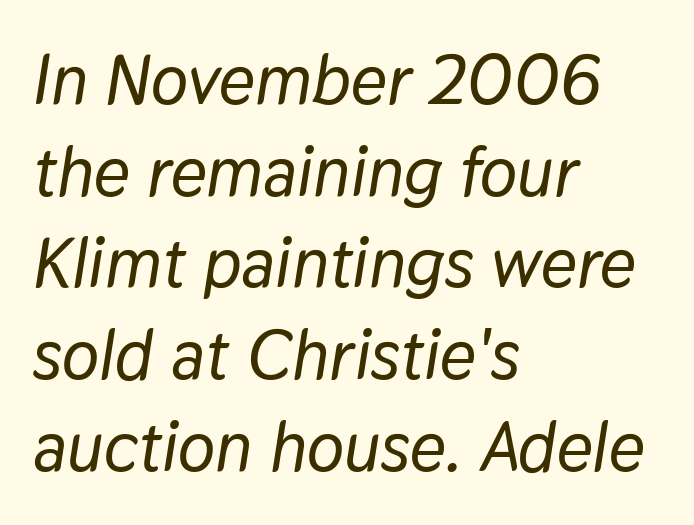
The image shows 70 px text type, italic (leaning right); set left-aligned, normal line spacing (1.31x), normal letter spacing, not underlined; low stroke contrast and a medium x-height.
